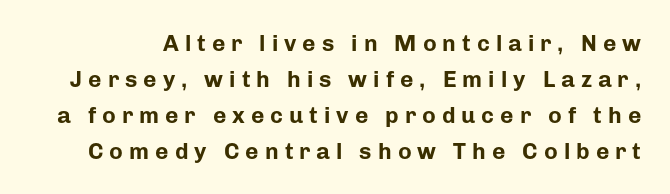
{"italic": "no", "bold": "yes", "underline": "no", "line_spacing": "normal", "line_spacing_ratio": 1.56, "letter_spacing": "wide", "letter_spacing_em": 0.26, "glyph_px": 23}
